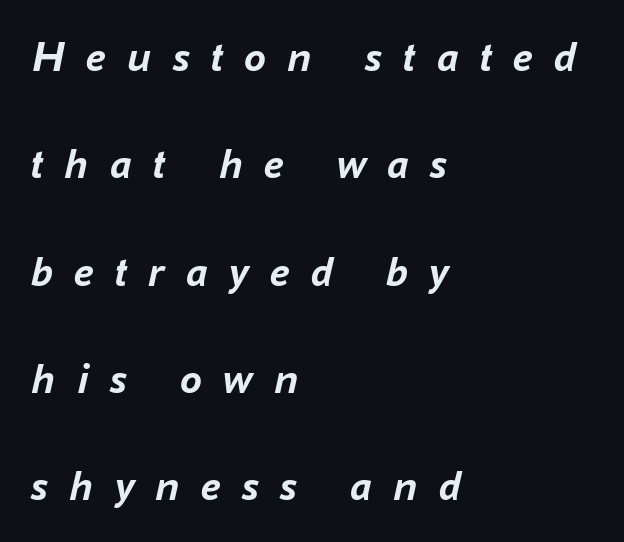
Q: Is the text bold? A: Yes.
Q: Is the text italic (slanted)? A: Yes, it leans right by about 16 degrees.
Q: Is the text underlined? A: No.
Q: How is the paragraph aligned? A: Left-aligned.
Q: Is the spacing between letters normal or unusually wide? A: Unusually wide.
Q: Is the spacing between lines tight, normal or loose? A: Loose.
Q: Width (condensed, normal, or wide)? A: Normal.
Q: Stroke contrast? A: Low.
Q: x-height? A: Medium.
Q: Monospaced? A: No.
